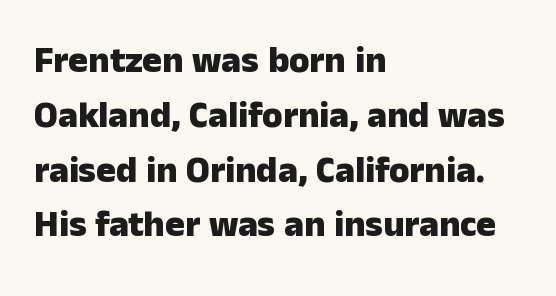
Each word holds together tightly as a unit, with standard inter-letter gaps. Is there any slant? The stems are plumb. Notice how thick the strokes are: this is what a full bold looks like. Typeset ragged right — the left edge is the straight one.
